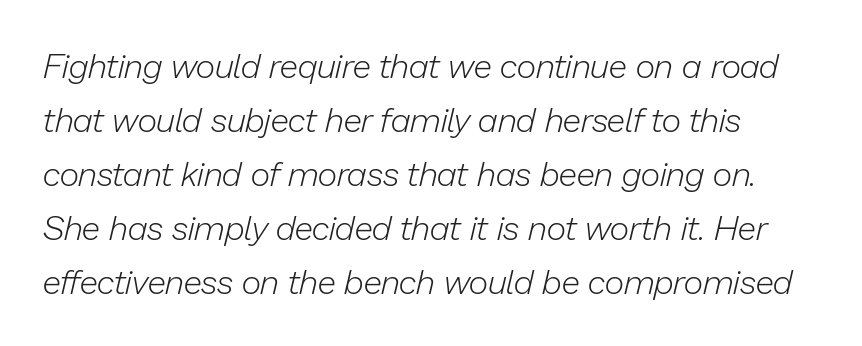
{"italic": "yes", "lean": "right", "slant_degrees": 13, "bold": "no", "weight": "light", "width": "normal", "stroke_contrast": "low", "x_height": "medium", "monospaced": "no", "underline": "no", "line_spacing": "normal", "line_spacing_ratio": 1.59, "letter_spacing": "normal", "letter_spacing_em": 0.0, "glyph_px": 34}
